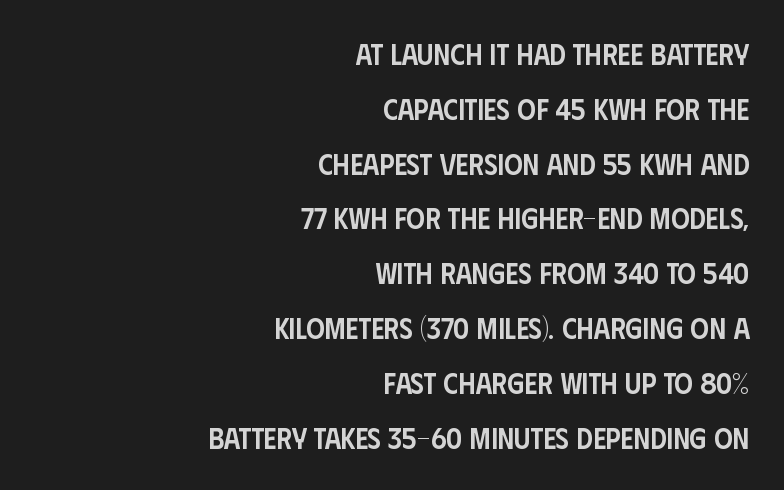
The image shows 29 px semibold, condensed sans-serif type, upright; set right-aligned, line spacing 1.89x, normal letter spacing, not underlined; low stroke contrast and a large x-height.
